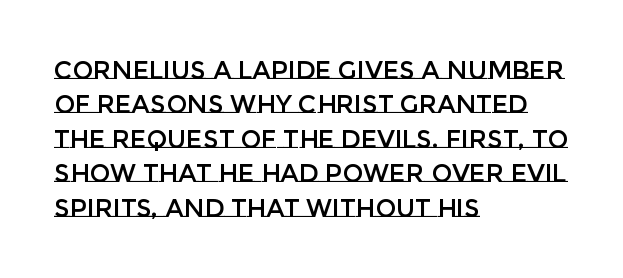
The image shows 25 px text type, upright; set left-aligned, normal line spacing (1.38x), normal letter spacing, not underlined.
